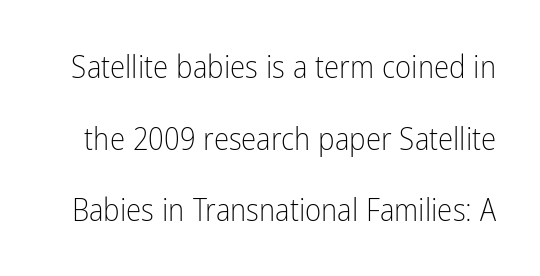
Q: Is the text bold? A: No.
Q: Is the text italic (slanted)? A: No, it is upright.
Q: Is the typeface a serif or a sans-serif typeface? A: Sans-serif.
Q: Is the text underlined? A: No.
Q: Is the spacing between letters normal or unusually wide? A: Normal.
Q: Is the spacing between lines tight, normal or loose? A: Loose.
Q: Width (condensed, normal, or wide)? A: Condensed.
Q: Stroke contrast? A: Low.
Q: x-height? A: Medium.
Q: Monospaced? A: No.
